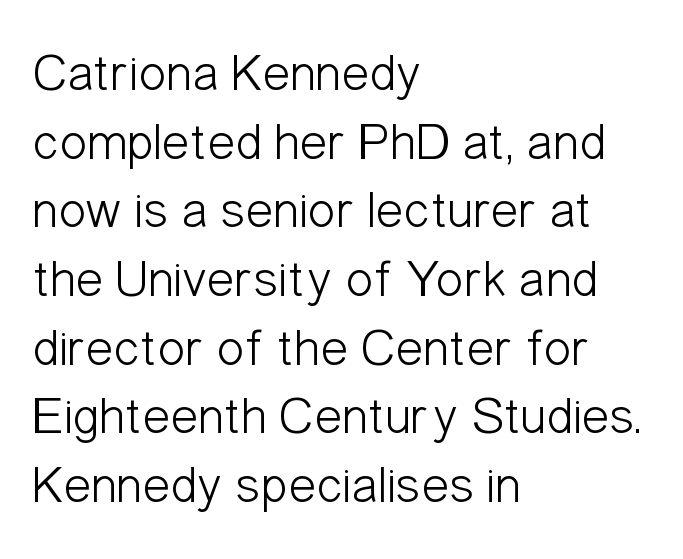
The image shows 52 px light, condensed sans-serif type, upright; set left-aligned, normal line spacing (1.32x), normal letter spacing, not underlined; low stroke contrast and a medium x-height.
